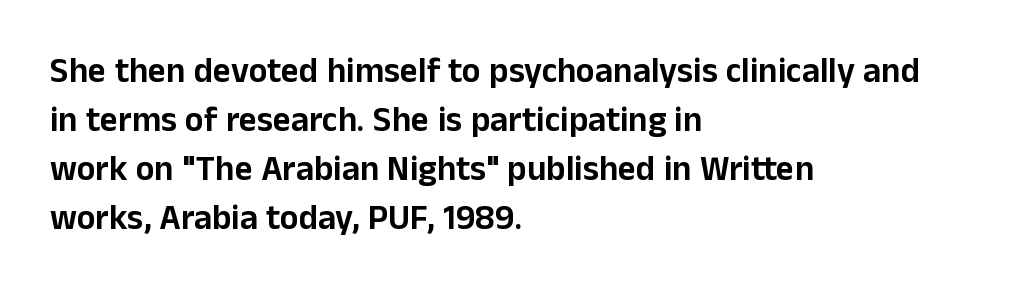
The image shows 35 px sans-serif type, upright; set left-aligned, normal line spacing (1.4x), normal letter spacing, not underlined; low stroke contrast and a medium x-height.
